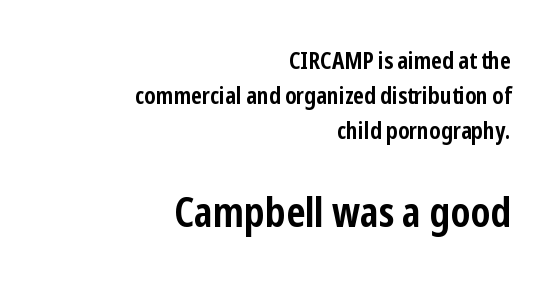
Q: Is the text bold? A: Yes.
Q: Is the text italic (slanted)? A: No, it is upright.
Q: Is the typeface a serif or a sans-serif typeface? A: Sans-serif.
Q: Is the text underlined? A: No.
Q: How is the paragraph aligned? A: Right-aligned.
Q: Is the spacing between letters normal or unusually wide? A: Normal.
Q: Is the spacing between lines tight, normal or loose? A: Normal.
Q: Which block of text is set in a larger size, the first (top) or the second (bottom)? A: The second (bottom) one.
Q: Width (condensed, normal, or wide)? A: Condensed.
Q: Stroke contrast? A: Low.
Q: x-height? A: Medium.
Q: Monospaced? A: No.
